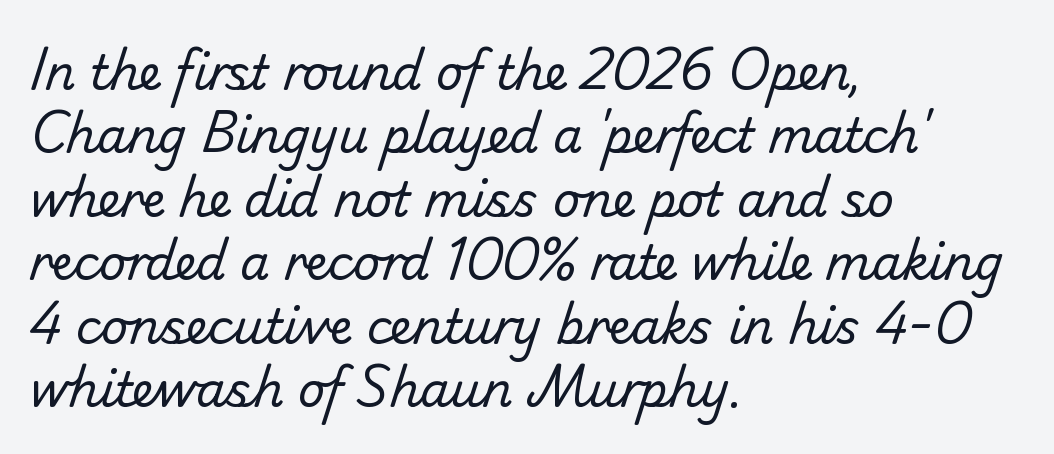
{"serif": "no", "bold": "no", "weight": "regular", "width": "normal", "stroke_contrast": "low", "x_height": "small", "monospaced": "no", "underline": "no", "align": "left", "line_spacing": "normal", "line_spacing_ratio": 1.35, "letter_spacing": "normal", "letter_spacing_em": 0.0, "glyph_px": 47}
